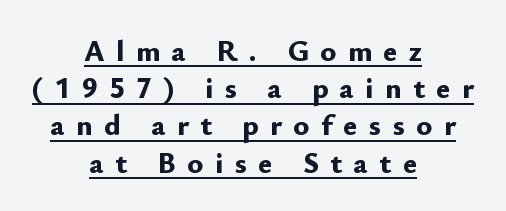
Q: Is the text bold? A: Yes.
Q: Is the text italic (slanted)? A: No, it is upright.
Q: Is the typeface a serif or a sans-serif typeface? A: Sans-serif.
Q: Is the text underlined? A: Yes.
Q: How is the paragraph aligned? A: Centered.
Q: Is the spacing between letters normal or unusually wide? A: Unusually wide.
Q: Width (condensed, normal, or wide)? A: Normal.
Q: Stroke contrast? A: Low.
Q: x-height? A: Small.
Q: Monospaced? A: No.
